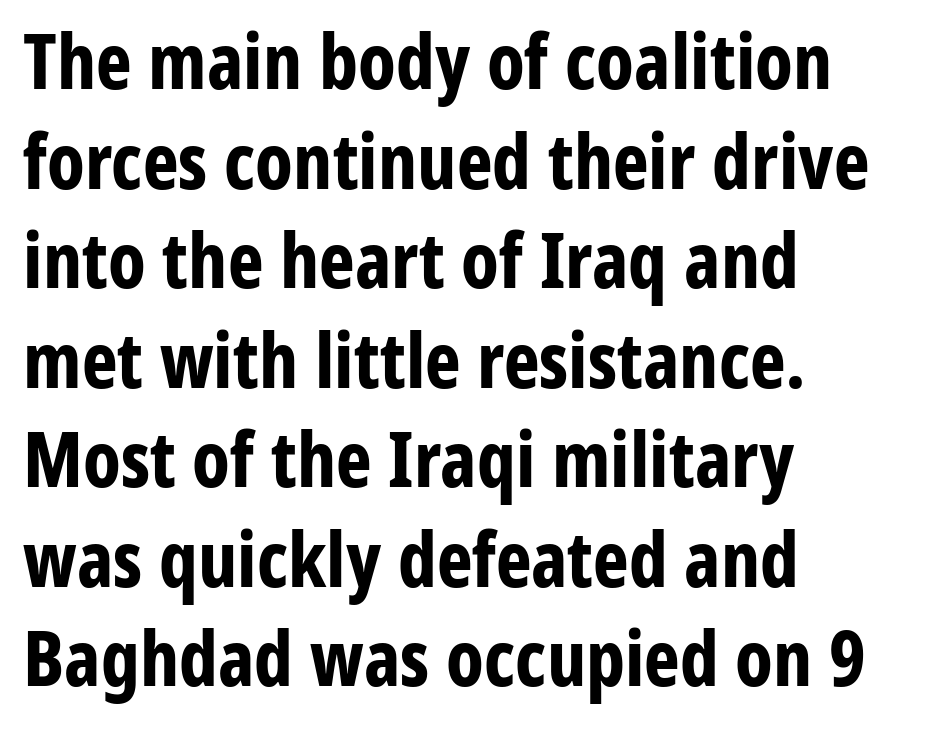
{"serif": "no", "italic": "no", "bold": "yes", "weight": "bold", "width": "condensed", "stroke_contrast": "low", "x_height": "medium", "monospaced": "no", "underline": "no", "align": "left", "line_spacing": "normal", "line_spacing_ratio": 1.31, "letter_spacing": "normal", "letter_spacing_em": 0.0, "glyph_px": 76}
